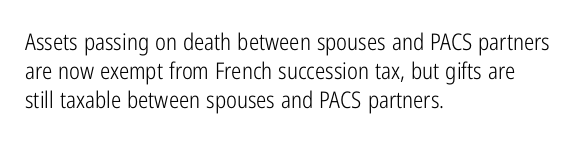
Q: Is the text bold? A: No.
Q: Is the text italic (slanted)? A: No, it is upright.
Q: Is the text underlined? A: No.
Q: How is the paragraph aligned? A: Left-aligned.
Q: Is the spacing between letters normal or unusually wide? A: Normal.
Q: Is the spacing between lines tight, normal or loose? A: Normal.
